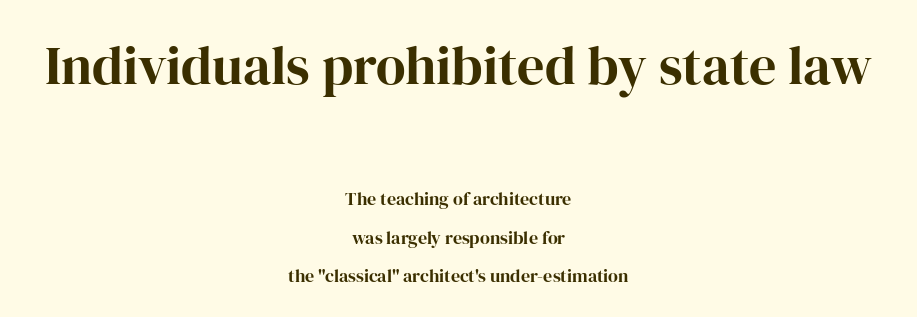
Every stem runs plumb, perpendicular to the baseline. Letterform terminals end in serifs throughout the passage. Whoever set this made the first block the dominant, larger element. The passage is arranged like a title page — every line centered. Rule under the text: the space is simply empty. One glance says open: line gaps are wider than usual.
